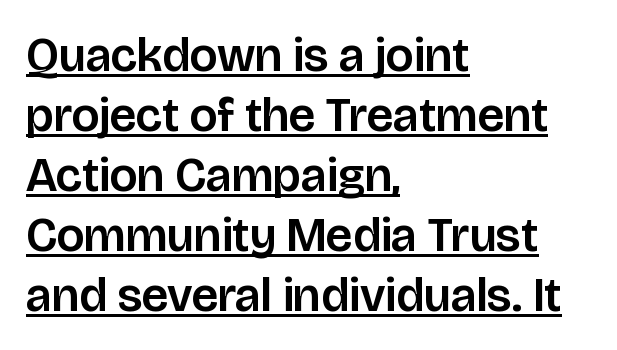
Q: Is the text italic (slanted)? A: No, it is upright.
Q: Is the typeface a serif or a sans-serif typeface? A: Sans-serif.
Q: Is the text underlined? A: Yes.
Q: How is the paragraph aligned? A: Left-aligned.
Q: Is the spacing between letters normal or unusually wide? A: Normal.
Q: Is the spacing between lines tight, normal or loose? A: Normal.
Q: Width (condensed, normal, or wide)? A: Normal.
Q: Stroke contrast? A: Low.
Q: x-height? A: Large.
Q: Monospaced? A: No.
